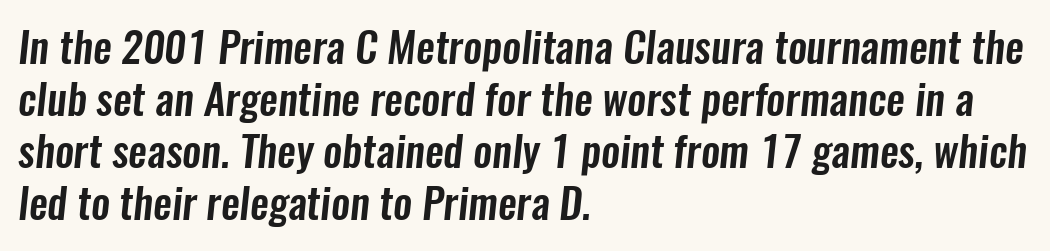
{"serif": "no", "width": "condensed", "stroke_contrast": "low", "x_height": "medium", "monospaced": "no", "underline": "no", "align": "left", "line_spacing_ratio": 1.24, "letter_spacing": "normal", "letter_spacing_em": 0.0, "glyph_px": 42}
